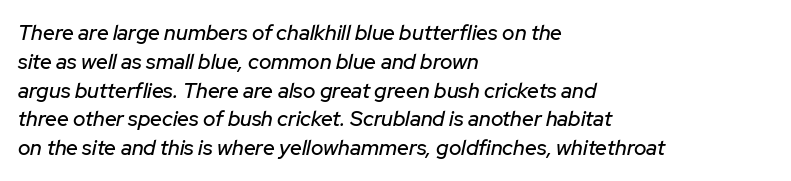
{"italic": "yes", "lean": "right", "slant_degrees": 12, "underline": "no", "align": "left", "line_spacing": "normal", "line_spacing_ratio": 1.37, "letter_spacing": "normal", "letter_spacing_em": 0.0, "glyph_px": 21}
